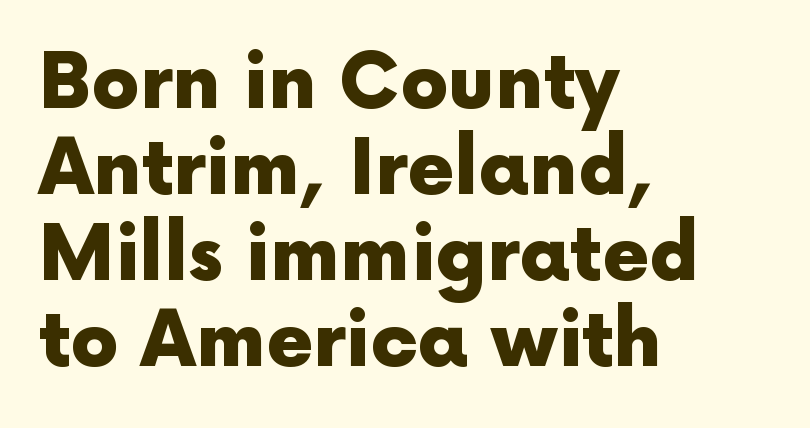
The image shows 76 px heavy sans-serif type, upright; set left-aligned, tight line spacing (1.13x), normal letter spacing, not underlined; a medium x-height.
